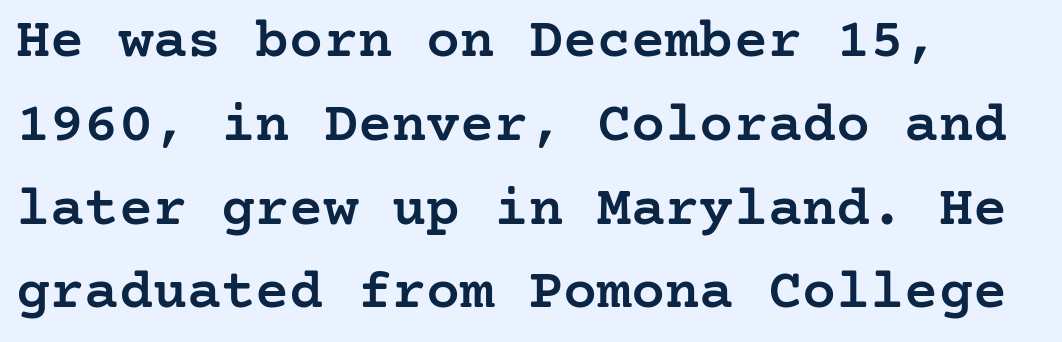
The image shows 57 px semibold serif type, upright; set left-aligned, normal line spacing (1.47x), normal letter spacing, not underlined; low stroke contrast and a medium x-height.
